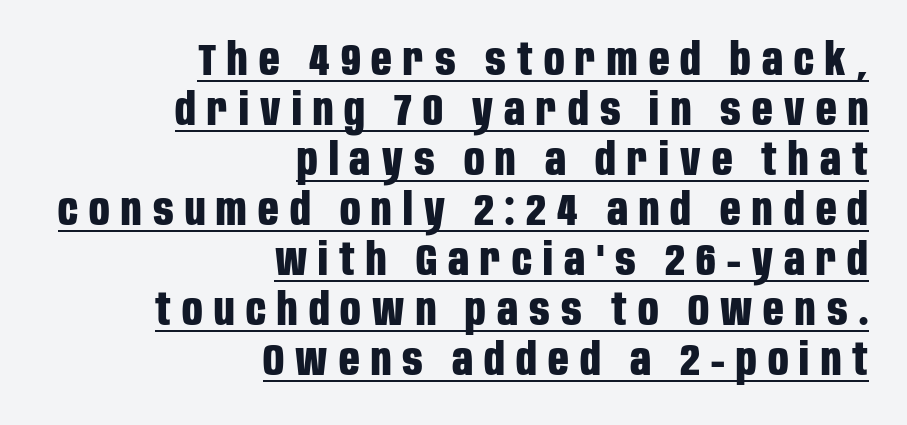
{"serif": "no", "italic": "no", "bold": "yes", "weight": "bold", "width": "condensed", "stroke_contrast": "low", "x_height": "large", "monospaced": "no", "underline": "yes", "align": "right", "line_spacing": "tight", "line_spacing_ratio": 1.11, "letter_spacing": "wide", "letter_spacing_em": 0.25, "glyph_px": 45}
